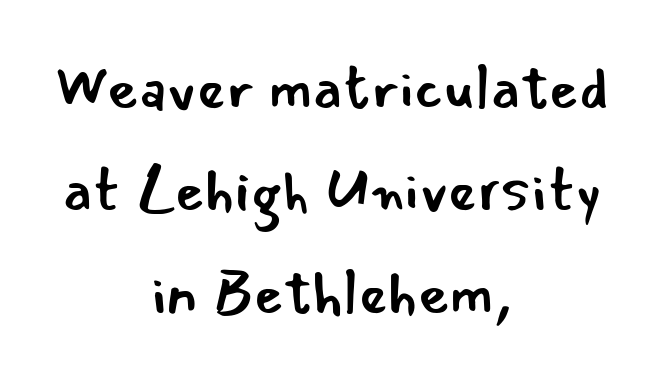
The image shows 61 px regular-weight sans-serif type, upright; set centered, normal line spacing (1.68x), normal letter spacing, not underlined; low stroke contrast and a small x-height.
